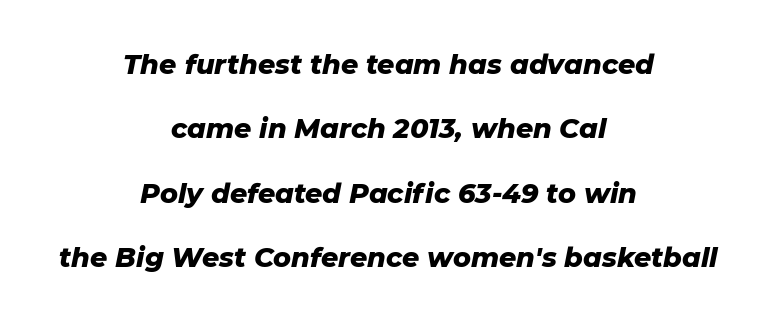
The image shows 27 px bold type, italic (leaning right); set centered, loose line spacing (2.38x), normal letter spacing, not underlined.
